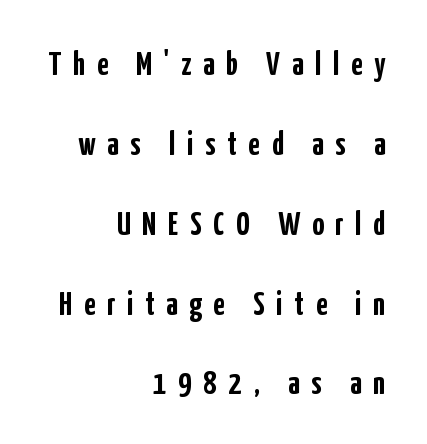
Posture: vertical. The letters are bold, with thick, heavy strokes. Here the designer chose a conventional face with non-uniform glyph widths. A typesetter would label this face a sans. Tracking here is generous; glyphs stand well apart from one another. Typeset ragged left — the right edge is the straight one.
